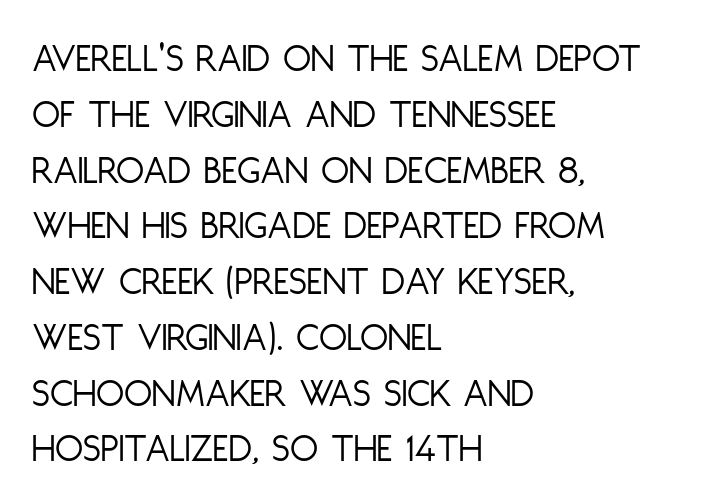
The image shows 41 px light, condensed sans-serif type, upright; set left-aligned, normal line spacing (1.36x), normal letter spacing, not underlined; low stroke contrast and a large x-height.
